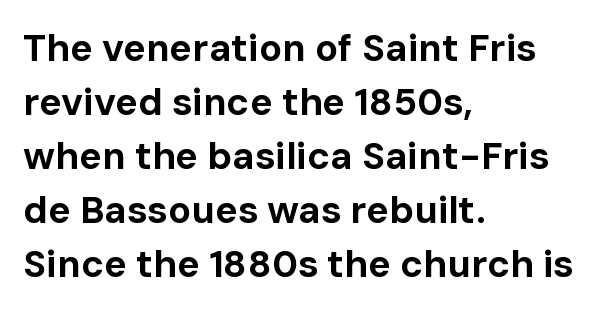
Q: Is the text bold? A: Yes.
Q: Is the text italic (slanted)? A: No, it is upright.
Q: Is the typeface a serif or a sans-serif typeface? A: Sans-serif.
Q: Is the text underlined? A: No.
Q: How is the paragraph aligned? A: Left-aligned.
Q: Is the spacing between letters normal or unusually wide? A: Normal.
Q: Is the spacing between lines tight, normal or loose? A: Normal.
Q: Width (condensed, normal, or wide)? A: Normal.
Q: Stroke contrast? A: Low.
Q: x-height? A: Medium.
Q: Monospaced? A: No.
